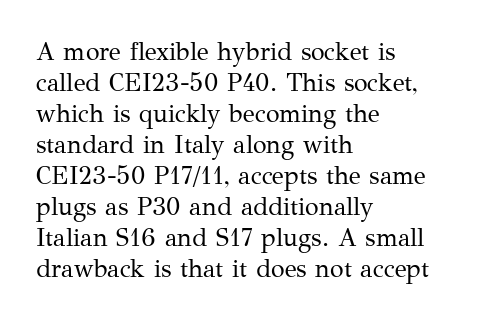
{"italic": "no", "bold": "no", "underline": "no", "align": "left", "line_spacing_ratio": 1.24, "letter_spacing": "normal", "letter_spacing_em": 0.0, "glyph_px": 25}
